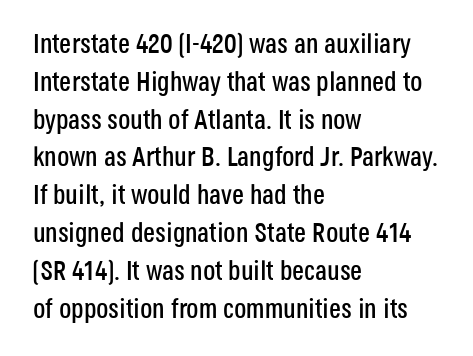
{"italic": "no", "underline": "no", "align": "left", "line_spacing": "normal", "line_spacing_ratio": 1.4, "letter_spacing": "normal", "letter_spacing_em": 0.0, "glyph_px": 27}
